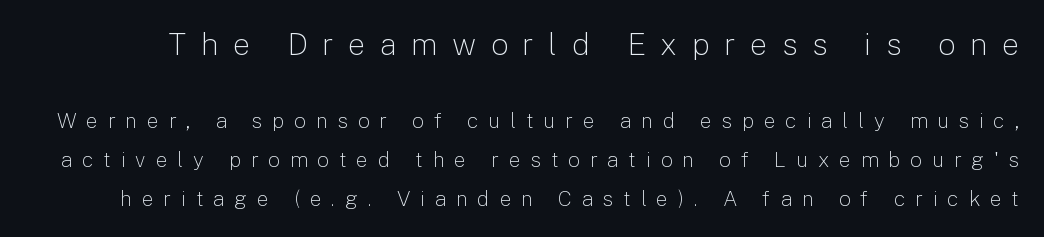
Q: Is the text bold? A: No.
Q: Is the text italic (slanted)? A: No, it is upright.
Q: Is the typeface a serif or a sans-serif typeface? A: Sans-serif.
Q: Is the text underlined? A: No.
Q: Is the spacing between letters normal or unusually wide? A: Unusually wide.
Q: Which block of text is set in a larger size, the first (top) or the second (bottom)? A: The first (top) one.
Q: Width (condensed, normal, or wide)? A: Normal.
Q: Stroke contrast? A: Low.
Q: x-height? A: Medium.
Q: Monospaced? A: No.
